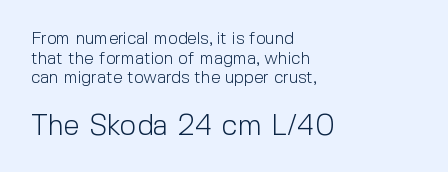
Q: Is the text bold? A: No.
Q: Is the text italic (slanted)? A: No, it is upright.
Q: Is the typeface a serif or a sans-serif typeface? A: Sans-serif.
Q: Is the text underlined? A: No.
Q: How is the paragraph aligned? A: Left-aligned.
Q: Is the spacing between letters normal or unusually wide? A: Normal.
Q: Is the spacing between lines tight, normal or loose? A: Tight.
Q: Which block of text is set in a larger size, the first (top) or the second (bottom)? A: The second (bottom) one.
Q: Width (condensed, normal, or wide)? A: Normal.
Q: x-height? A: Medium.
Q: Monospaced? A: No.
